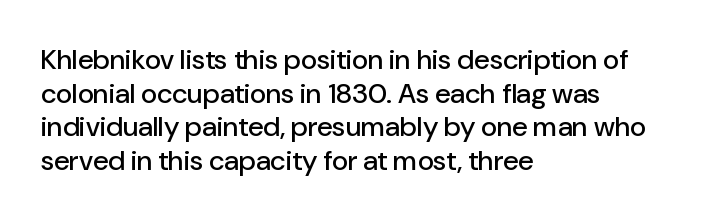
The image shows 28 px sans-serif type, upright; set left-aligned, line spacing 1.2x, normal letter spacing, not underlined; low stroke contrast and a medium x-height.
